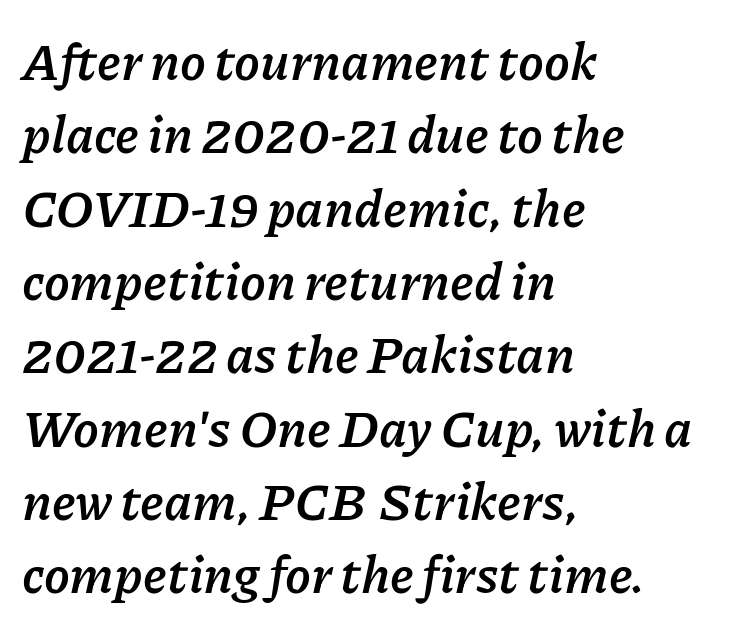
Typesetter's note: full bold, strokes at maximum text heaviness. You could not count columns in this text — the font is proportionally spaced. Yep, that's italic — everything's leaning. Nothing unusual about the tracking: characters are spaced as the font intends. Caption: multi-line text, flush left, ragged right. Regarding leading, the lines here are spaced in the standard way.
